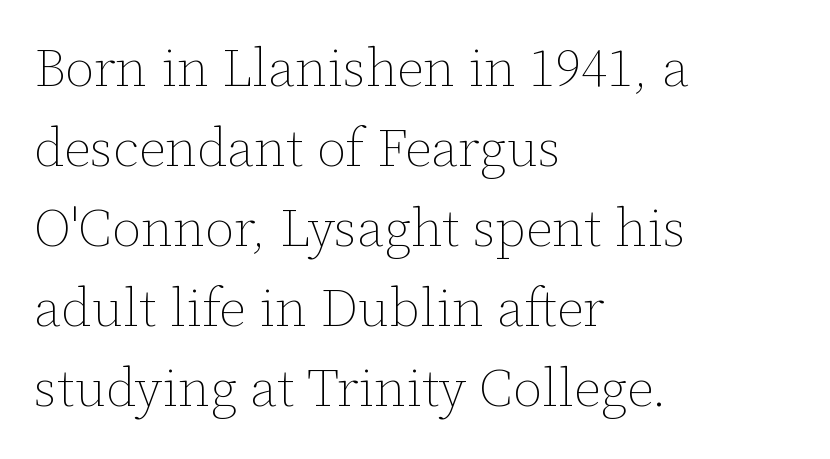
Q: Is the text bold? A: No.
Q: Is the text italic (slanted)? A: No, it is upright.
Q: Is the text underlined? A: No.
Q: How is the paragraph aligned? A: Left-aligned.
Q: Is the spacing between letters normal or unusually wide? A: Normal.
Q: Is the spacing between lines tight, normal or loose? A: Normal.
Q: Width (condensed, normal, or wide)? A: Normal.
Q: Stroke contrast? A: Low.
Q: x-height? A: Medium.
Q: Monospaced? A: No.
